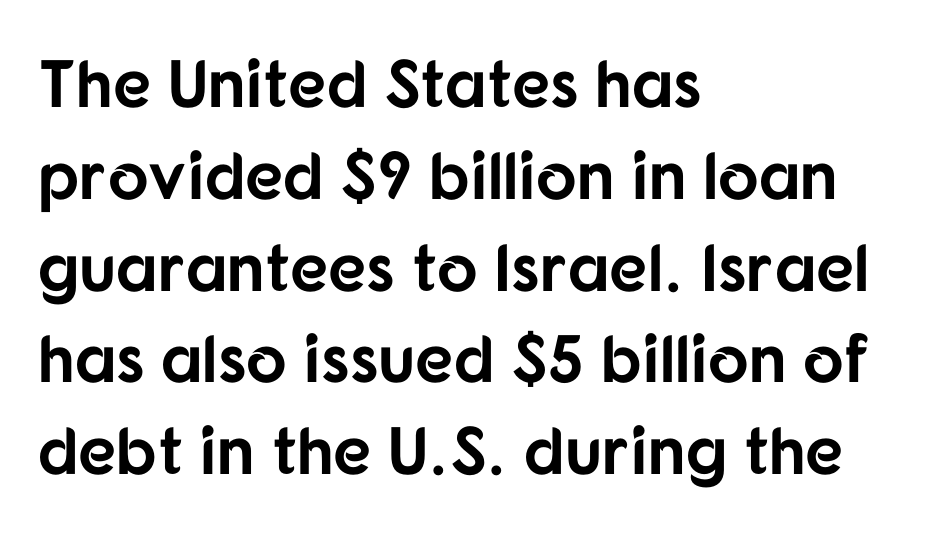
Q: Is the text bold? A: Yes.
Q: Is the text italic (slanted)? A: No, it is upright.
Q: Is the typeface a serif or a sans-serif typeface? A: Sans-serif.
Q: Is the text underlined? A: No.
Q: How is the paragraph aligned? A: Left-aligned.
Q: Is the spacing between letters normal or unusually wide? A: Normal.
Q: Is the spacing between lines tight, normal or loose? A: Normal.
Q: Width (condensed, normal, or wide)? A: Normal.
Q: Stroke contrast? A: Low.
Q: x-height? A: Medium.
Q: Monospaced? A: No.
